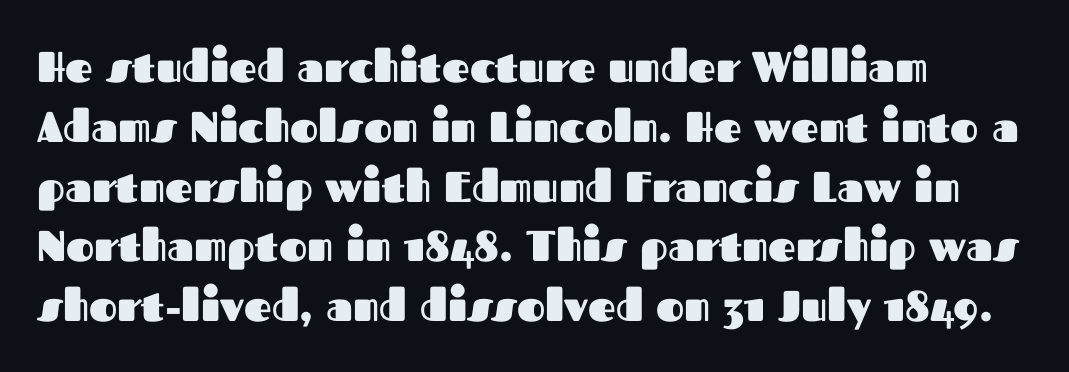
The font is running at its bold setting. Looks like regular typesetting: each glyph gets only the width it needs. Honestly, the letter spacing is just normal — you wouldn't notice it. Quick note: not italic, upright. Rule under the text: the space is simply empty. Successive baselines arrive at the customary interval.
